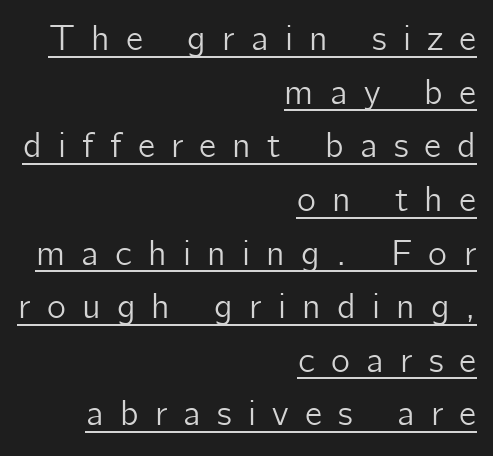
The image shows 36 px sans-serif type, upright; set right-aligned, normal line spacing (1.49x), unusually wide letter spacing (+0.45 em), underlined; low stroke contrast and a medium x-height.
